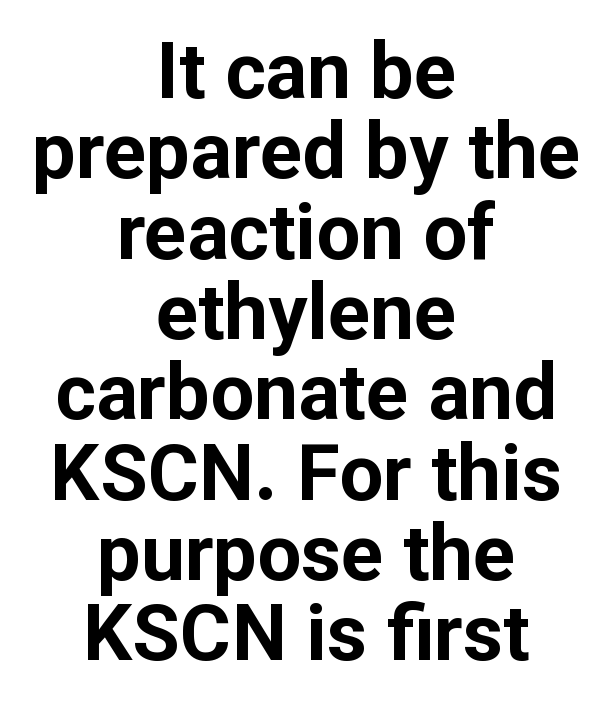
The image shows 78 px bold sans-serif type, upright; set centered, tight line spacing (1.03x), normal letter spacing, not underlined; low stroke contrast and a medium x-height.
